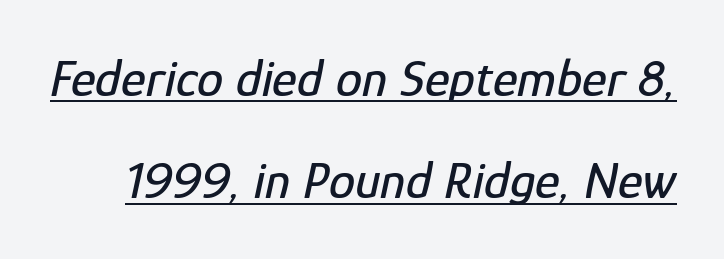
Q: Is the text italic (slanted)? A: Yes, it leans right by about 12 degrees.
Q: Is the text underlined? A: Yes.
Q: Is the spacing between letters normal or unusually wide? A: Normal.
Q: Is the spacing between lines tight, normal or loose? A: Loose.
Q: Width (condensed, normal, or wide)? A: Condensed.
Q: Stroke contrast? A: Low.
Q: x-height? A: Medium.
Q: Monospaced? A: No.
